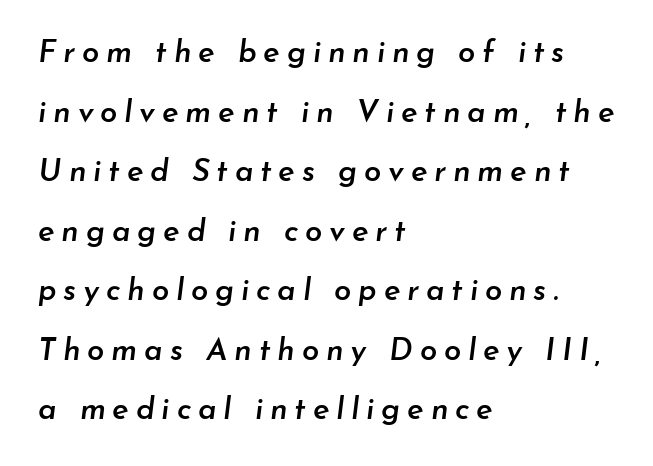
{"italic": "yes", "lean": "right", "slant_degrees": 7, "bold": "semi", "weight": "semibold", "width": "normal", "stroke_contrast": "low", "x_height": "small", "monospaced": "no", "underline": "no", "align": "left", "line_spacing": "loose", "line_spacing_ratio": 1.92, "letter_spacing": "wide", "letter_spacing_em": 0.22, "glyph_px": 31}
